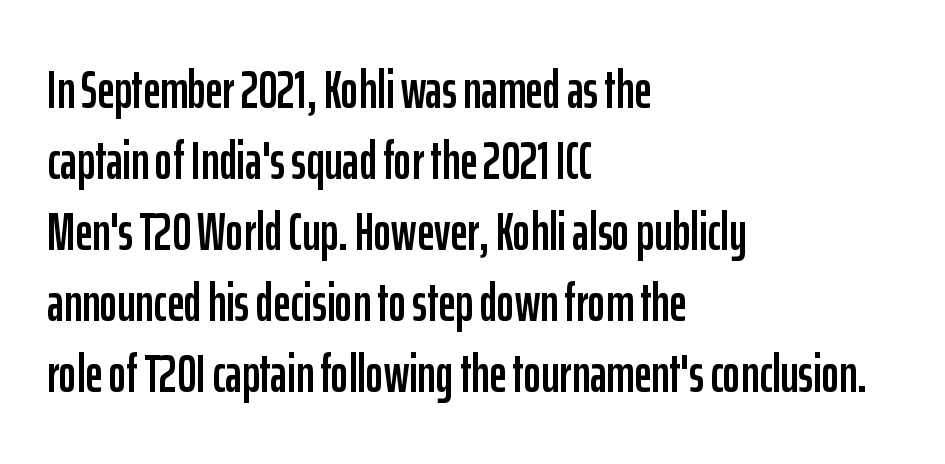
The face used here is proportionally spaced, like ordinary book or web type. Evenly set lines give the paragraph a standard silhouette. Grotesque or geometric, the face here clearly has no serifs. The rendering anchors every line to the left-hand side. The gaps between neighbouring characters are ordinary and unremarkable.
